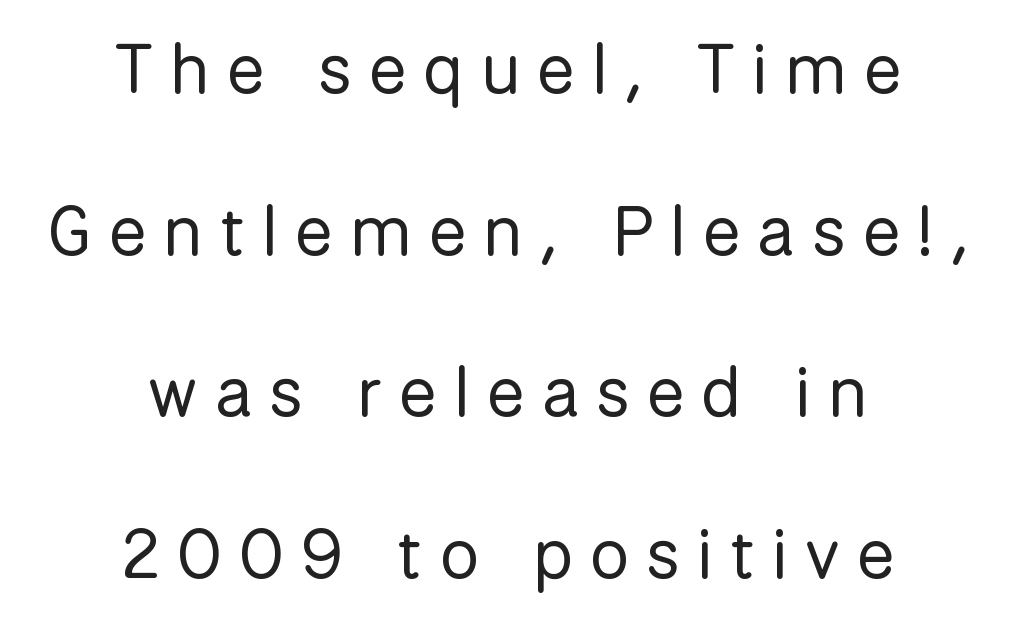
Q: Is the text bold? A: No.
Q: Is the text italic (slanted)? A: No, it is upright.
Q: Is the typeface a serif or a sans-serif typeface? A: Sans-serif.
Q: Is the text underlined? A: No.
Q: How is the paragraph aligned? A: Centered.
Q: Is the spacing between letters normal or unusually wide? A: Unusually wide.
Q: Is the spacing between lines tight, normal or loose? A: Loose.
Q: Width (condensed, normal, or wide)? A: Normal.
Q: Stroke contrast? A: Low.
Q: x-height? A: Medium.
Q: Monospaced? A: No.
